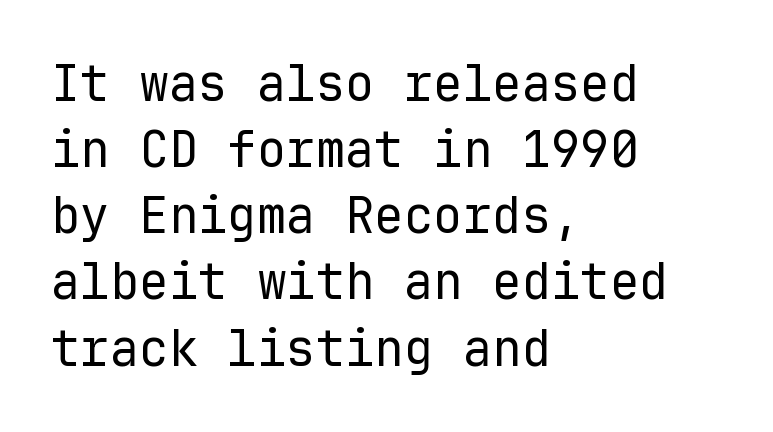
Q: Is the text bold? A: No.
Q: Is the text italic (slanted)? A: No, it is upright.
Q: Is the typeface a serif or a sans-serif typeface? A: Sans-serif.
Q: Is the text underlined? A: No.
Q: How is the paragraph aligned? A: Left-aligned.
Q: Is the spacing between letters normal or unusually wide? A: Normal.
Q: Is the spacing between lines tight, normal or loose? A: Normal.
Q: Width (condensed, normal, or wide)? A: Normal.
Q: Stroke contrast? A: Low.
Q: x-height? A: Medium.
Q: Monospaced? A: Yes.
